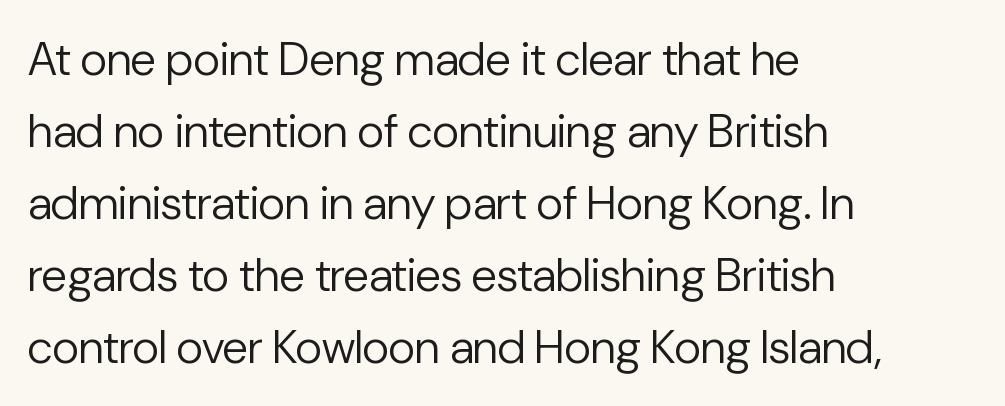
Q: Is the text bold? A: No.
Q: Is the text italic (slanted)? A: No, it is upright.
Q: Is the typeface a serif or a sans-serif typeface? A: Sans-serif.
Q: Is the text underlined? A: No.
Q: How is the paragraph aligned? A: Left-aligned.
Q: Is the spacing between letters normal or unusually wide? A: Normal.
Q: Is the spacing between lines tight, normal or loose? A: Normal.
Q: Width (condensed, normal, or wide)? A: Normal.
Q: Stroke contrast? A: Low.
Q: x-height? A: Medium.
Q: Monospaced? A: No.
